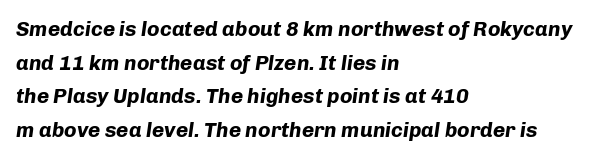
Set as a true bold cut, around the 700 mark. The paragraph has a hard left edge and a soft right edge. Characters are canted at an angle relative to the baseline's perpendicular. Short note: letters normally spaced. In terms of leading, this rendering sits right in the middle. The specimen omits any rule beneath the text block's lines.
